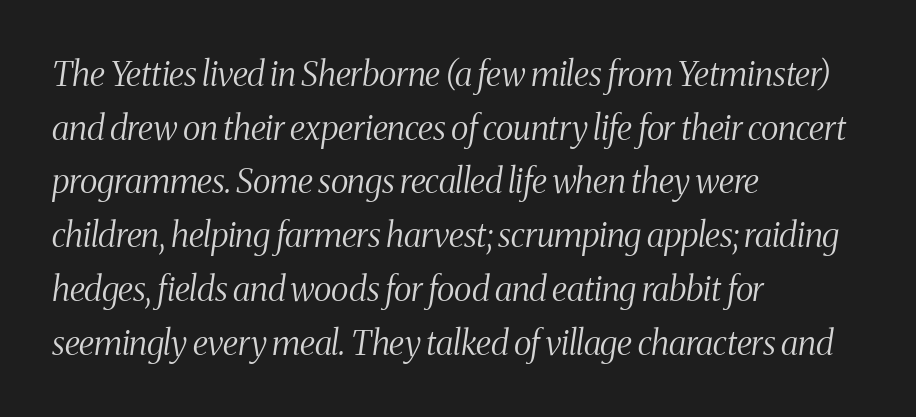
The image shows 34 px light, condensed serif type, italic (leaning right); set left-aligned, normal line spacing (1.58x), normal letter spacing, not underlined; medium stroke contrast and a medium x-height.
